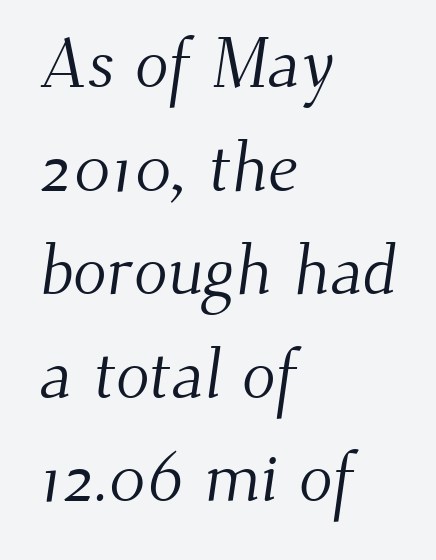
The image shows 70 px light serif type; set left-aligned, normal line spacing (1.48x), normal letter spacing, not underlined; medium stroke contrast and a small x-height.
